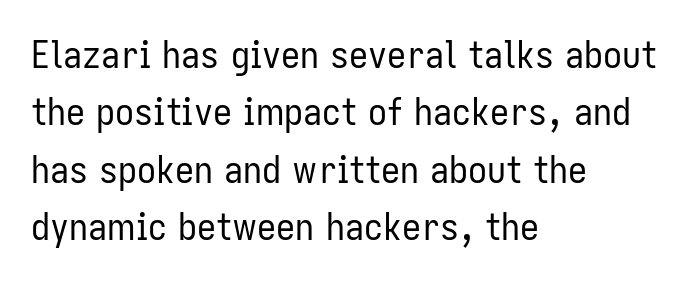
{"serif": "no", "italic": "no", "bold": "no", "weight": "regular", "width": "condensed", "stroke_contrast": "low", "x_height": "medium", "monospaced": "no", "underline": "no", "align": "left", "line_spacing": "normal", "line_spacing_ratio": 1.51, "letter_spacing": "normal", "letter_spacing_em": 0.0, "glyph_px": 38}
